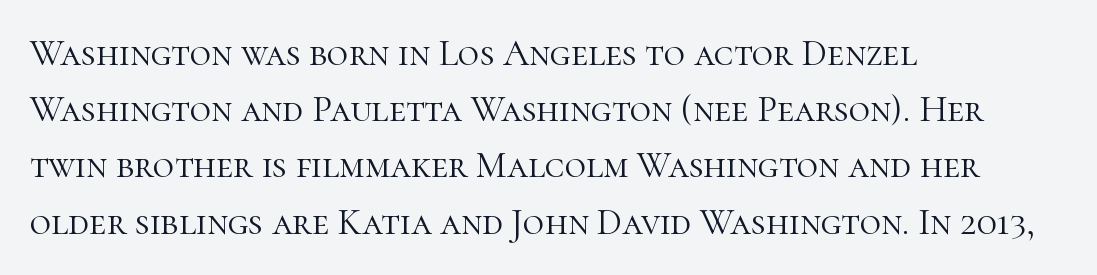
The image shows 37 px light serif type, upright; set left-aligned, normal line spacing (1.52x), normal letter spacing, not underlined; high stroke contrast and a medium x-height.
